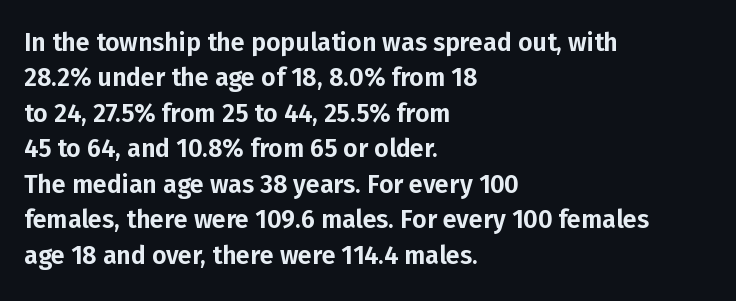
The line texture is even and compact thanks to regular tracking. Glance below the letters and you will spot only blank space. It's the straight-up-and-down kind of type. Each line starts at the same left margin while the right side varies. Reading down the column, the eye jumps a familiar distance to each next line.
